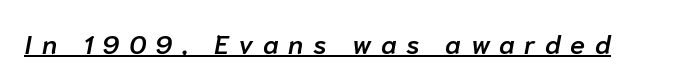
Is there an underline? Yes — a line sits under the letters. What stands out about the letter spacing? Its width — letters are far apart. Summary of weight: moderately heavy, a semibold. Observe the lean: these are italic letterforms.
